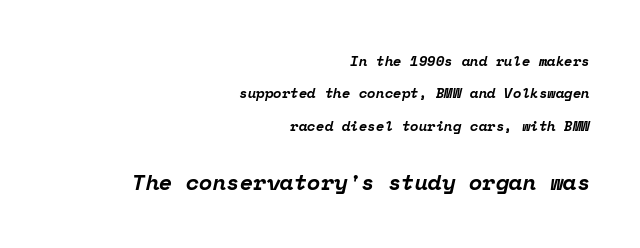
Default kerning and tracking; the words read as compact shapes. Typesetter's note: full bold, strokes at maximum text heaviness. Does the leading feel generous? Absolutely, it's lavish. The face used here appears at its bigger size in the lower chunk. The lines in this sample share a right terminus and differ only in where they begin.
